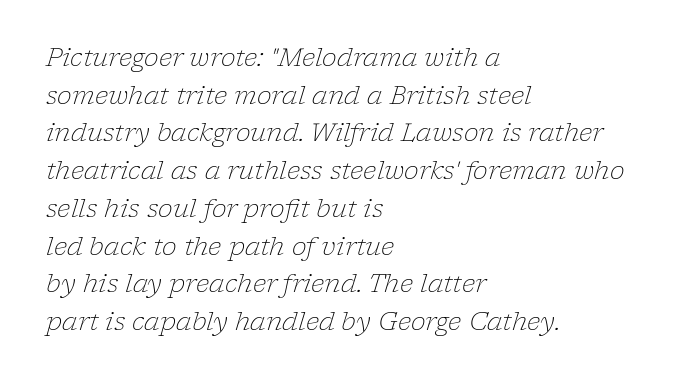
The image shows 25 px text type, italic (leaning right); set left-aligned, normal line spacing (1.51x), normal letter spacing, not underlined.
